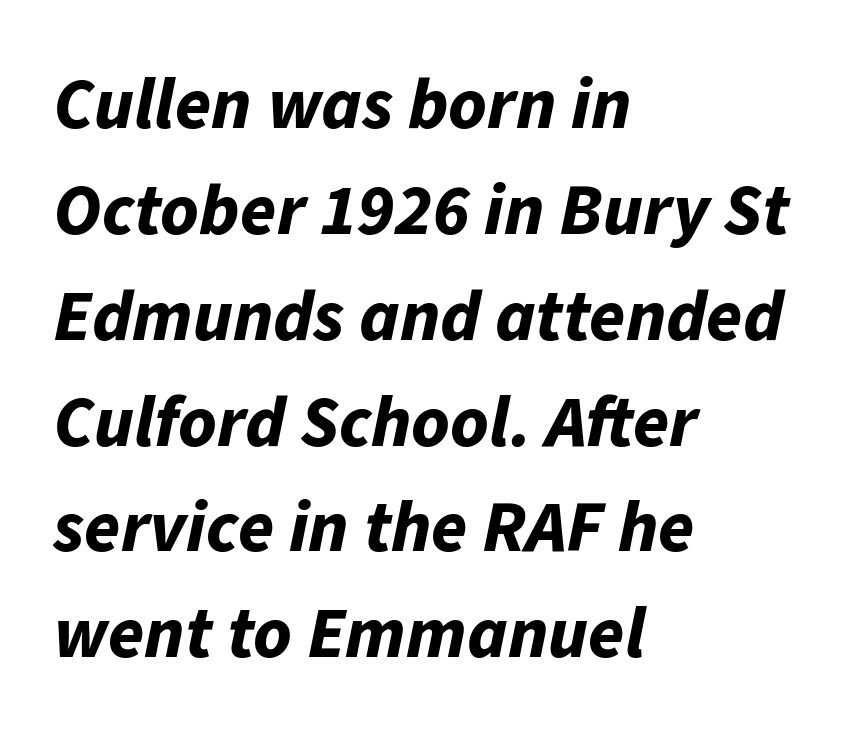
Q: Is the text bold? A: Yes.
Q: Is the text italic (slanted)? A: Yes, it leans right by about 11 degrees.
Q: Is the text underlined? A: No.
Q: How is the paragraph aligned? A: Left-aligned.
Q: Is the spacing between letters normal or unusually wide? A: Normal.
Q: Is the spacing between lines tight, normal or loose? A: Normal.
Q: Width (condensed, normal, or wide)? A: Normal.
Q: Stroke contrast? A: Low.
Q: x-height? A: Medium.
Q: Monospaced? A: No.
